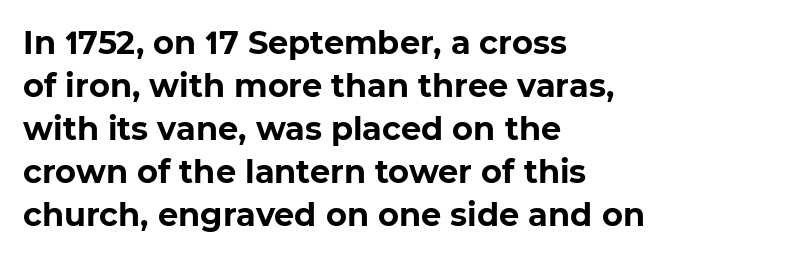
Think of a printed novel: that variable character pitch is what you see here. How are the letters spaced? Ordinarily, with no added tracking. Serif or sans? Sans — the stroke terminals are bare. The passage shown is emphatically bold. One-word summary of the alignment: left. A bare baseline throughout the passage.
